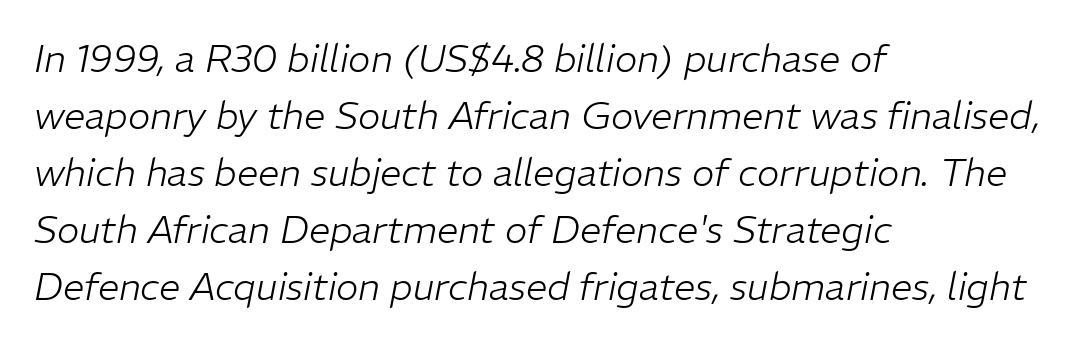
Visually the block forms a straight wall on the left and a jagged coastline on the right. There is no visible air inserted between adjacent glyphs. No word sits above an underline. Whoever set this chose a conventional vertical rhythm. Is the type slanted? Yes — the strokes lean at a clear angle.
